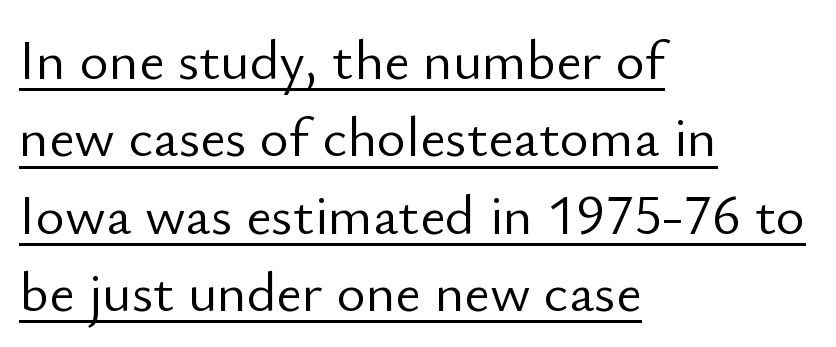
Q: Is the text bold? A: No.
Q: Is the text italic (slanted)? A: No, it is upright.
Q: Is the typeface a serif or a sans-serif typeface? A: Sans-serif.
Q: Is the text underlined? A: Yes.
Q: How is the paragraph aligned? A: Left-aligned.
Q: Is the spacing between letters normal or unusually wide? A: Normal.
Q: Is the spacing between lines tight, normal or loose? A: Normal.
Q: Width (condensed, normal, or wide)? A: Normal.
Q: Stroke contrast? A: Low.
Q: x-height? A: Small.
Q: Monospaced? A: No.
